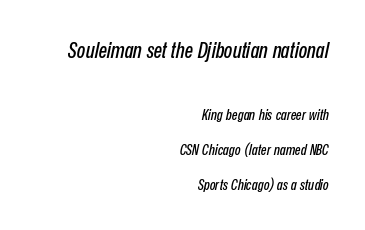
Observe the lean: these are italic letterforms. If you drew a ruler down the right edge, every line would touch it. Words appear dense and cohesive because spacing is normal. Check under the words: just untouched page.
